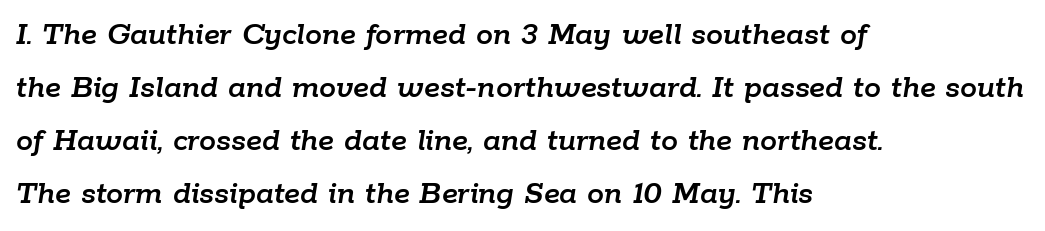
The leading is moderate, giving the passage an even texture. Nobody drew a line under any word here. The lettering tilts uniformly, giving the passage an italic look. In terms of letterspacing, this is plain default setting.
